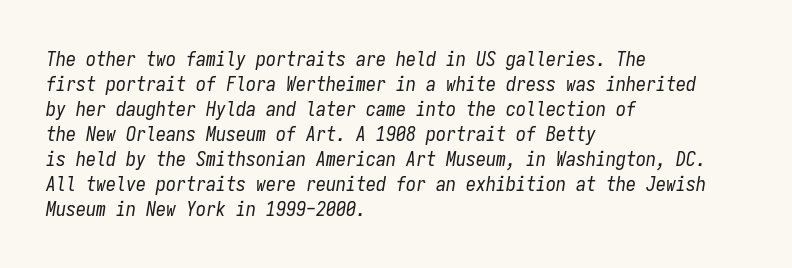
{"italic": "yes", "lean": "right", "slant_degrees": 9, "bold": "no", "underline": "no", "align": "left", "line_spacing": "normal", "line_spacing_ratio": 1.25, "letter_spacing": "normal", "letter_spacing_em": 0.0, "glyph_px": 20}
